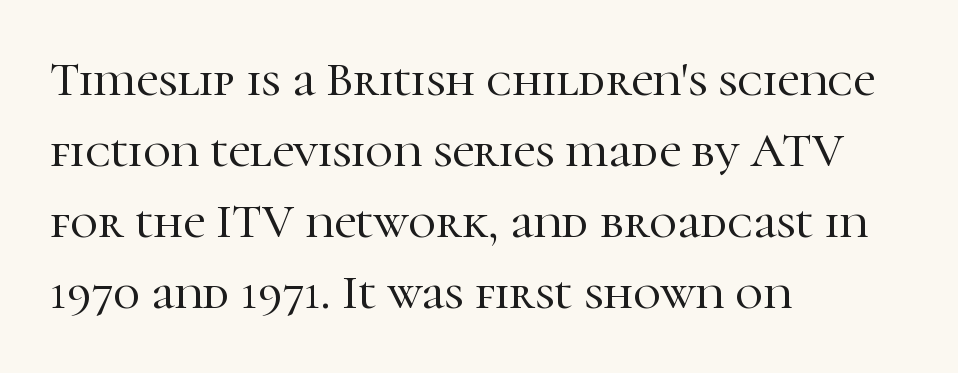
{"serif": "yes", "italic": "no", "width": "normal", "stroke_contrast": "high", "x_height": "medium", "monospaced": "no", "underline": "no", "align": "left", "line_spacing": "normal", "line_spacing_ratio": 1.48, "letter_spacing": "normal", "letter_spacing_em": 0.0, "glyph_px": 48}
